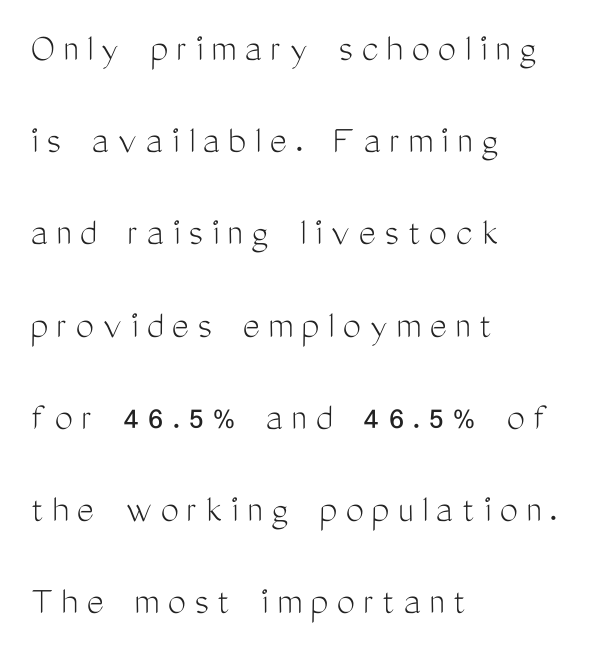
Q: Is the text bold? A: No.
Q: Is the text italic (slanted)? A: No, it is upright.
Q: Is the typeface a serif or a sans-serif typeface? A: Sans-serif.
Q: Is the text underlined? A: No.
Q: How is the paragraph aligned? A: Left-aligned.
Q: Is the spacing between letters normal or unusually wide? A: Unusually wide.
Q: Is the spacing between lines tight, normal or loose? A: Loose.
Q: Width (condensed, normal, or wide)? A: Condensed.
Q: Stroke contrast? A: Medium.
Q: x-height? A: Medium.
Q: Monospaced? A: No.
